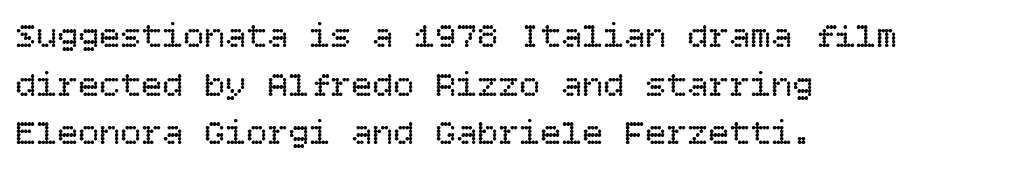
The image shows 35 px regular-weight type, upright; set left-aligned, normal line spacing (1.39x), normal letter spacing, not underlined; low stroke contrast and a large x-height.
